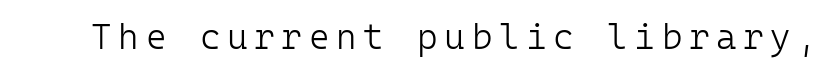
A typesetter would call this monospace, since all characters share one set width. Posture: vertical. Note: no serifs on the glyphs. The cut favours lightness, reaching ordinary text weight at its darkest. Nobody drew a line under any word here.
